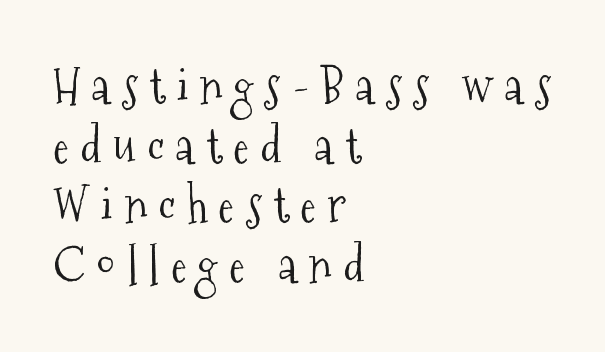
Q: Is the text bold? A: No.
Q: Is the text italic (slanted)? A: No, it is upright.
Q: Is the typeface a serif or a sans-serif typeface? A: Serif.
Q: Is the text underlined? A: No.
Q: How is the paragraph aligned? A: Left-aligned.
Q: Is the spacing between letters normal or unusually wide? A: Unusually wide.
Q: Width (condensed, normal, or wide)? A: Condensed.
Q: Stroke contrast? A: Medium.
Q: x-height? A: Medium.
Q: Monospaced? A: No.
